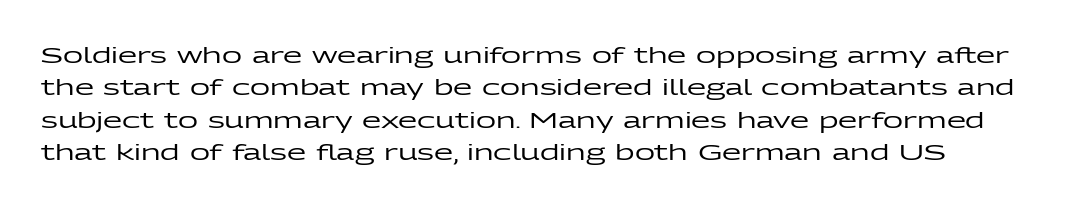
{"italic": "no", "underline": "no", "line_spacing": "normal", "line_spacing_ratio": 1.47, "letter_spacing": "normal", "letter_spacing_em": 0.0, "glyph_px": 22}
